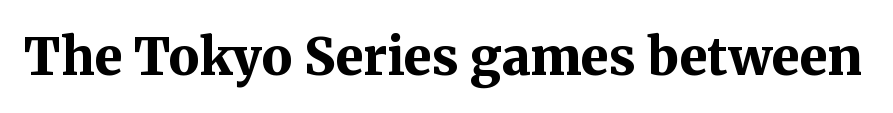
Q: Is the text bold? A: Yes.
Q: Is the text italic (slanted)? A: No, it is upright.
Q: Is the typeface a serif or a sans-serif typeface? A: Serif.
Q: Is the text underlined? A: No.
Q: Is the spacing between letters normal or unusually wide? A: Normal.
Q: Width (condensed, normal, or wide)? A: Normal.
Q: Stroke contrast? A: Medium.
Q: x-height? A: Medium.
Q: Monospaced? A: No.
